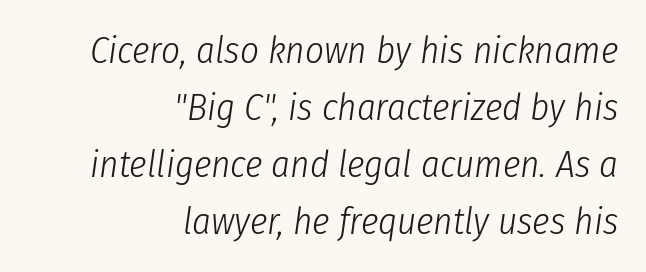
Words float on clear page, feet unadorned. Each word holds together tightly as a unit, with standard inter-letter gaps. A quiet, ordinary-to-light weight characterises the typeface. The compositor pushed each line to the right boundary. When letters slant like this, we call the style italic.
